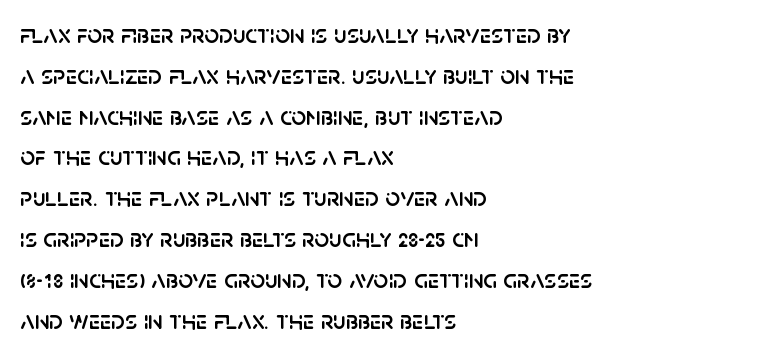
The space between consecutive lines is moderate. This sample uses plain, unmodified letter spacing. Layout note: lines flush left. No italicization has been applied; the sample stays upright. The passage shown is not underscored anywhere.
